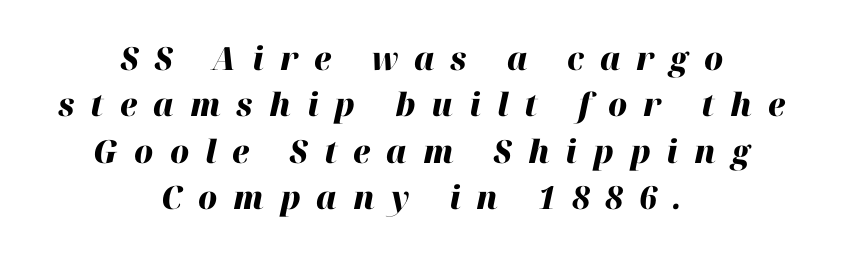
How are the letters spaced? Widely, with obvious added tracking. The paragraph has two soft edges and a firm central axis. Line spacing here is normal. This sample uses an oblique cut, with every glyph tilted off the vertical. Type without underlining.
